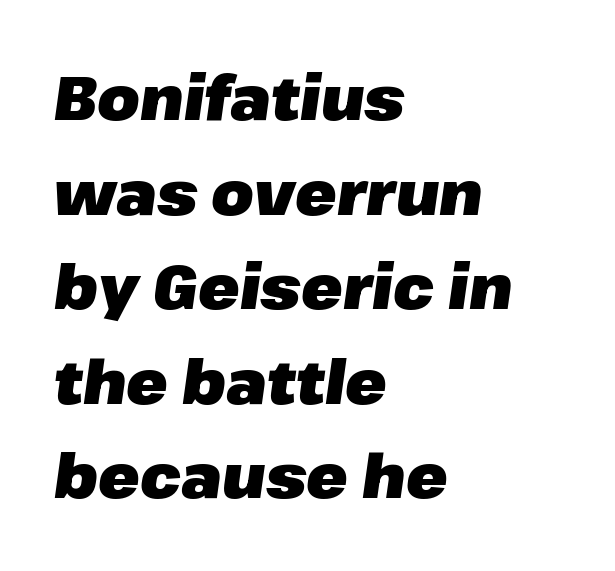
{"italic": "yes", "lean": "right", "slant_degrees": 8, "bold": "yes", "weight": "heavy", "width": "normal", "stroke_contrast": "low", "x_height": "medium", "monospaced": "no", "underline": "no", "align": "left", "line_spacing": "normal", "line_spacing_ratio": 1.55, "letter_spacing": "normal", "letter_spacing_em": 0.0, "glyph_px": 61}
